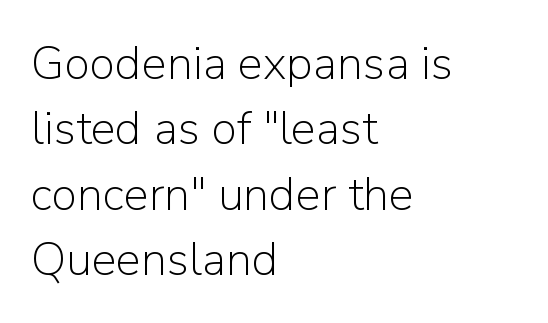
Q: Is the text bold? A: No.
Q: Is the text italic (slanted)? A: No, it is upright.
Q: Is the typeface a serif or a sans-serif typeface? A: Sans-serif.
Q: Is the text underlined? A: No.
Q: How is the paragraph aligned? A: Left-aligned.
Q: Is the spacing between letters normal or unusually wide? A: Normal.
Q: Is the spacing between lines tight, normal or loose? A: Normal.
Q: Width (condensed, normal, or wide)? A: Normal.
Q: Stroke contrast? A: Low.
Q: x-height? A: Medium.
Q: Monospaced? A: No.
